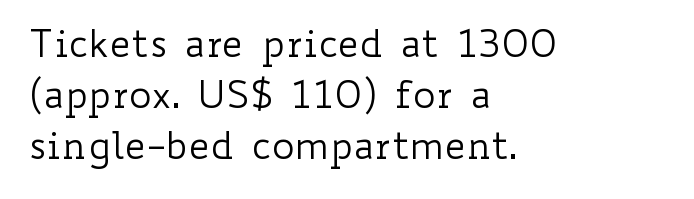
Q: Is the text bold? A: No.
Q: Is the text italic (slanted)? A: No, it is upright.
Q: Is the text underlined? A: No.
Q: How is the paragraph aligned? A: Left-aligned.
Q: Is the spacing between letters normal or unusually wide? A: Normal.
Q: Is the spacing between lines tight, normal or loose? A: Normal.
Q: Width (condensed, normal, or wide)? A: Wide.
Q: Stroke contrast? A: Low.
Q: x-height? A: Small.
Q: Monospaced? A: No.
